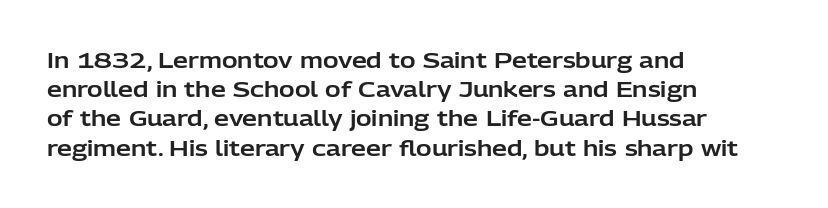
Q: Is the text italic (slanted)? A: No, it is upright.
Q: Is the text underlined? A: No.
Q: How is the paragraph aligned? A: Left-aligned.
Q: Is the spacing between letters normal or unusually wide? A: Normal.
Q: Is the spacing between lines tight, normal or loose? A: Normal.
